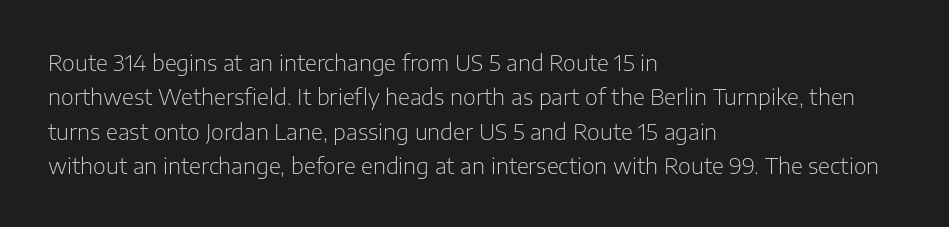
{"italic": "no", "bold": "no", "underline": "no", "align": "left", "line_spacing": "normal", "line_spacing_ratio": 1.56, "letter_spacing": "normal", "letter_spacing_em": 0.0, "glyph_px": 22}
